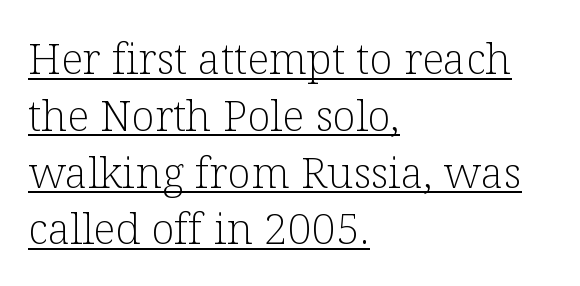
Q: Is the text bold? A: No.
Q: Is the text italic (slanted)? A: No, it is upright.
Q: Is the typeface a serif or a sans-serif typeface? A: Serif.
Q: Is the text underlined? A: Yes.
Q: How is the paragraph aligned? A: Left-aligned.
Q: Is the spacing between letters normal or unusually wide? A: Normal.
Q: Is the spacing between lines tight, normal or loose? A: Normal.
Q: Width (condensed, normal, or wide)? A: Normal.
Q: Stroke contrast? A: Low.
Q: x-height? A: Medium.
Q: Monospaced? A: No.
